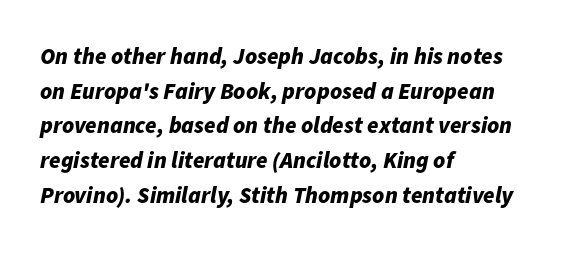
A full-strength bold gives these letters their thick strokes. In terms of leading, this rendering sits right in the middle. The type is set solid horizontally, with unmodified tracking. This is oblique type, the kind used for emphasis or titles. Underlining? Definitely not there. The typesetter chose a ragged-right arrangement here.
